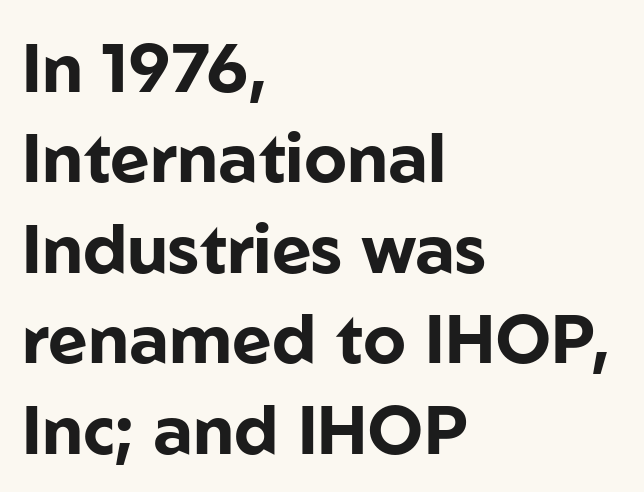
Q: Is the text bold? A: Yes.
Q: Is the text italic (slanted)? A: No, it is upright.
Q: Is the typeface a serif or a sans-serif typeface? A: Sans-serif.
Q: Is the text underlined? A: No.
Q: How is the paragraph aligned? A: Left-aligned.
Q: Is the spacing between letters normal or unusually wide? A: Normal.
Q: Is the spacing between lines tight, normal or loose? A: Normal.
Q: Width (condensed, normal, or wide)? A: Normal.
Q: Stroke contrast? A: Low.
Q: x-height? A: Medium.
Q: Monospaced? A: No.
